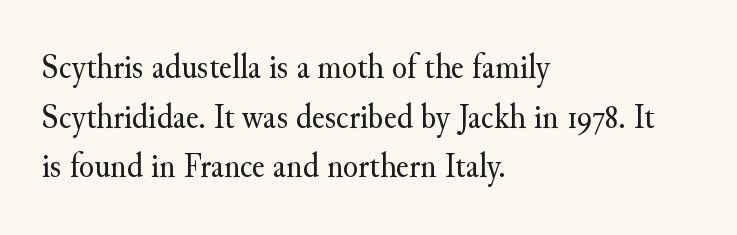
The image shows 35 px regular-weight serif type, upright; set left-aligned, normal line spacing (1.42x), normal letter spacing, not underlined; medium stroke contrast and a small x-height.
